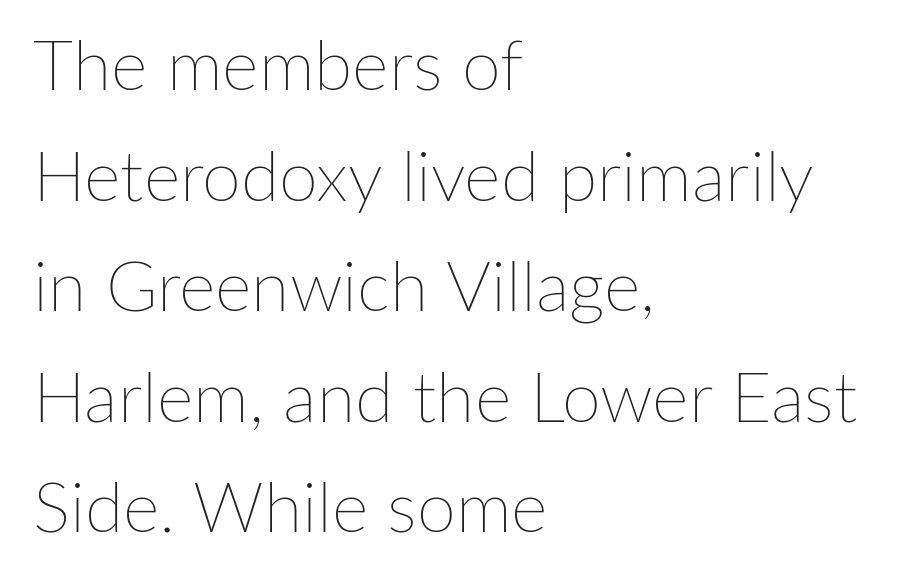
The image shows 70 px thin type, upright; set left-aligned, normal line spacing (1.58x), normal letter spacing, not underlined; low stroke contrast and a medium x-height.
